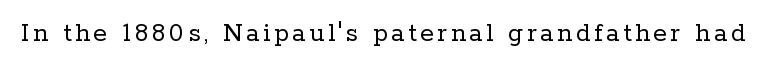
{"serif": "yes", "italic": "no", "bold": "no", "weight": "regular", "width": "normal", "stroke_contrast": "low", "x_height": "medium", "monospaced": "no", "underline": "no", "glyph_px": 28}
